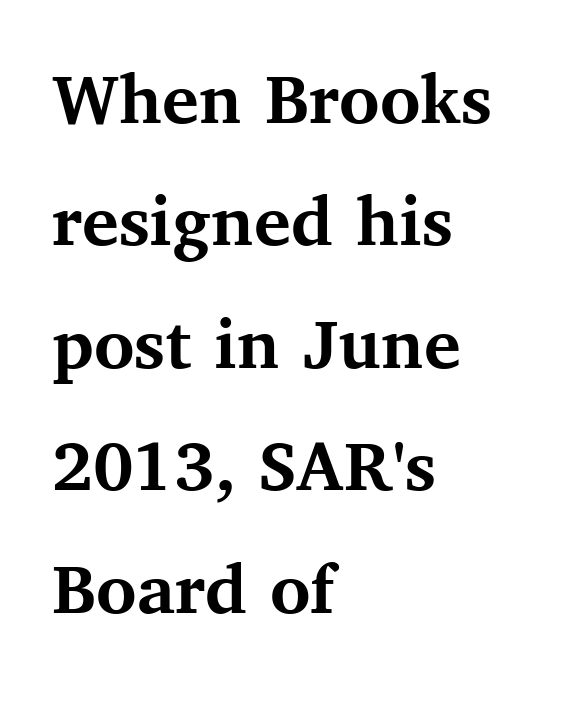
The letterforms sit shoulder to shoulder at normal distance. You could not count columns in this text — the font is proportionally spaced. Horizontal alignment here is leftward, the default for most running prose. Notice how the stems are strictly vertical — no italics here. Nobody drew a line under any word here.
